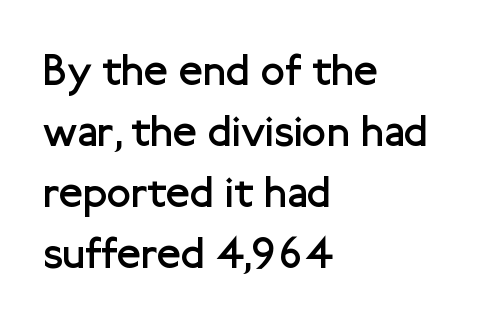
The paragraph shown leans on its left margin. The type is set solid horizontally, with unmodified tracking. The font is comparable to plain body text, perhaps lighter. Think of a printed novel: that variable character pitch is what you see here. The typeface chosen for these lines omits serifs. This is roman type, the default non-slanted kind.
